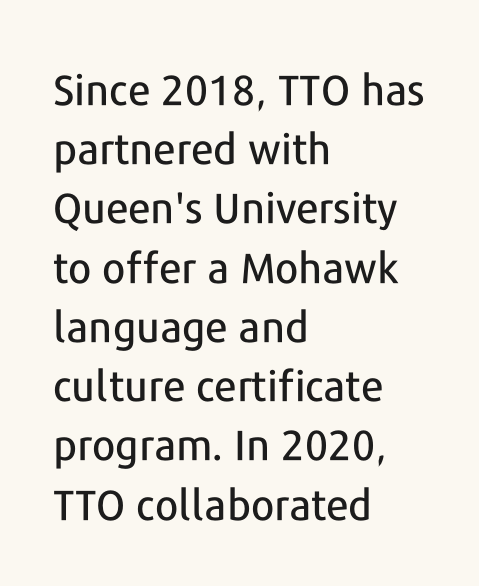
Q: Is the text italic (slanted)? A: No, it is upright.
Q: Is the typeface a serif or a sans-serif typeface? A: Sans-serif.
Q: Is the text underlined? A: No.
Q: How is the paragraph aligned? A: Left-aligned.
Q: Is the spacing between letters normal or unusually wide? A: Normal.
Q: Is the spacing between lines tight, normal or loose? A: Normal.
Q: Width (condensed, normal, or wide)? A: Normal.
Q: Stroke contrast? A: Low.
Q: x-height? A: Medium.
Q: Monospaced? A: No.
